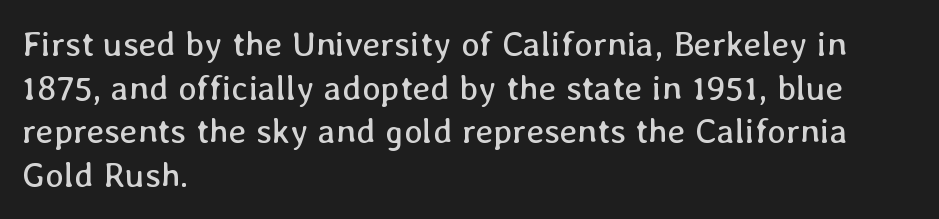
The image shows 35 px regular-weight type, upright; set left-aligned, normal line spacing (1.25x), normal letter spacing, not underlined; low stroke contrast and a medium x-height.
